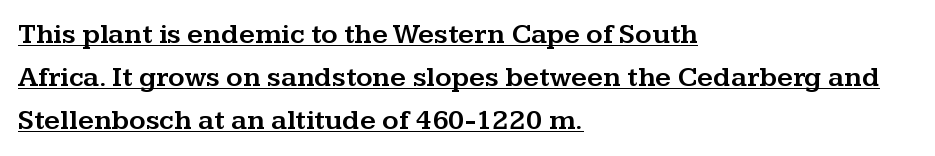
A student would call this left alignment; a typographer would say flush left, rag right. The designer left line spacing at the default. Font category for this specimen: serif. This is underlined copy, the kind a proofreader might mark for attention. Posture: straight, roman, zero tilt. The letters advance in unequal steps, a hallmark of proportional type.
